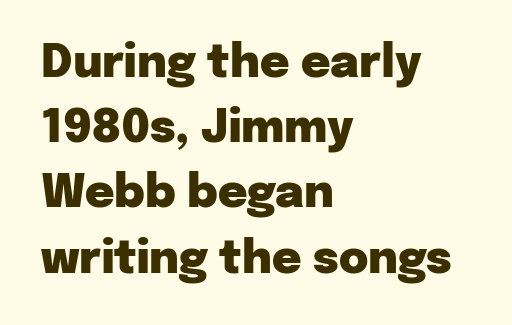
Typographically, this falls in the sans-serif category. You could not count columns in this text — the font is proportionally spaced. Whoever set this chose a conventional vertical rhythm. Visually the block forms a straight wall on the left and a jagged coastline on the right. The face used here is rendered with its standard letterfit.
